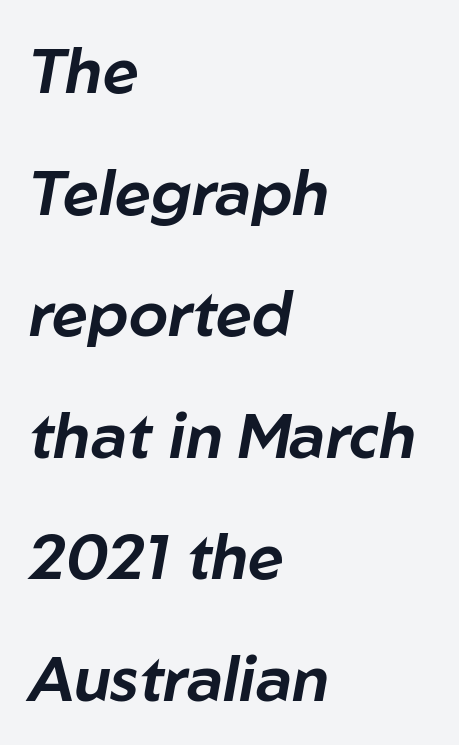
A bare baseline throughout the passage. Horizontal alignment here is leftward, the default for most running prose. Does extra space separate the letters? No, they use regular spacing. Summary of vertical rhythm: relaxed, with wide interline spacing. The rendering uses natural spacing where letterforms have individual widths. Quick note: italic.
